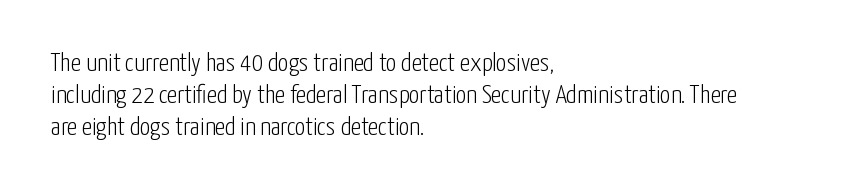
{"italic": "no", "bold": "no", "underline": "no", "align": "left", "line_spacing_ratio": 1.23, "letter_spacing": "normal", "letter_spacing_em": 0.0, "glyph_px": 26}
